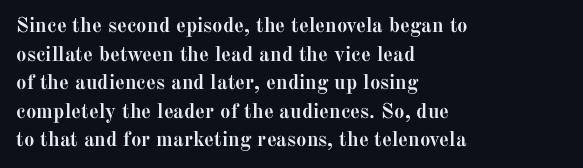
The image shows 21 px bold type, upright; set left-aligned, normal line spacing (1.36x), normal letter spacing, not underlined.
